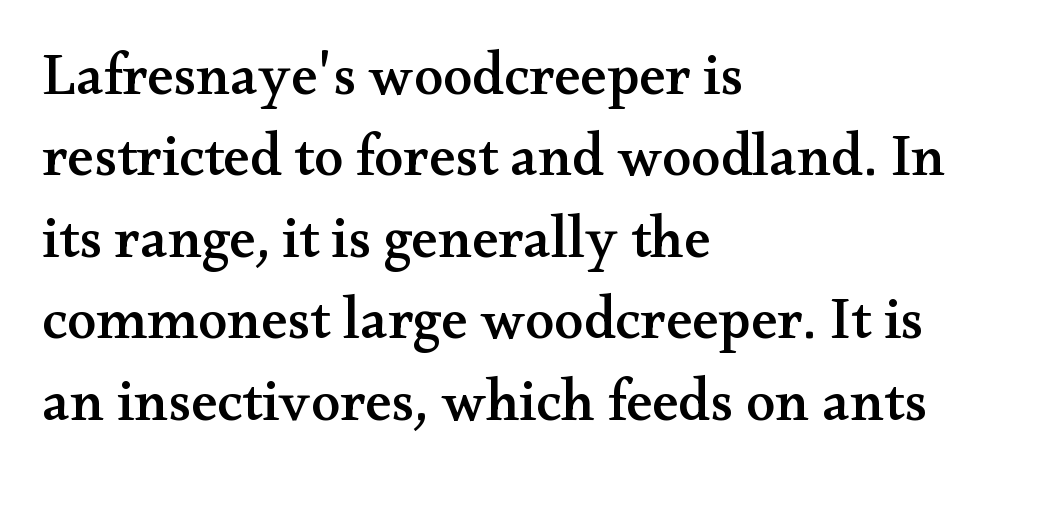
Q: Is the text italic (slanted)? A: No, it is upright.
Q: Is the typeface a serif or a sans-serif typeface? A: Serif.
Q: Is the text underlined? A: No.
Q: How is the paragraph aligned? A: Left-aligned.
Q: Is the spacing between letters normal or unusually wide? A: Normal.
Q: Is the spacing between lines tight, normal or loose? A: Normal.
Q: Width (condensed, normal, or wide)? A: Wide.
Q: Stroke contrast? A: Medium.
Q: x-height? A: Small.
Q: Monospaced? A: No.
